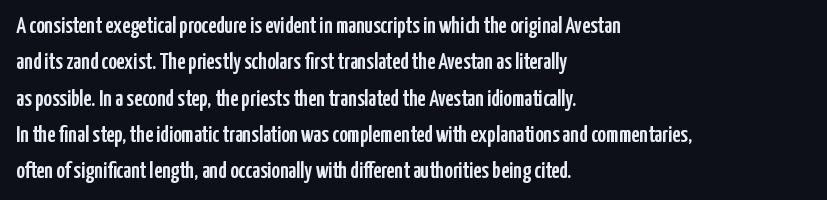
The image shows 23 px text type, upright; set left-aligned, normal line spacing (1.58x), normal letter spacing, not underlined.
